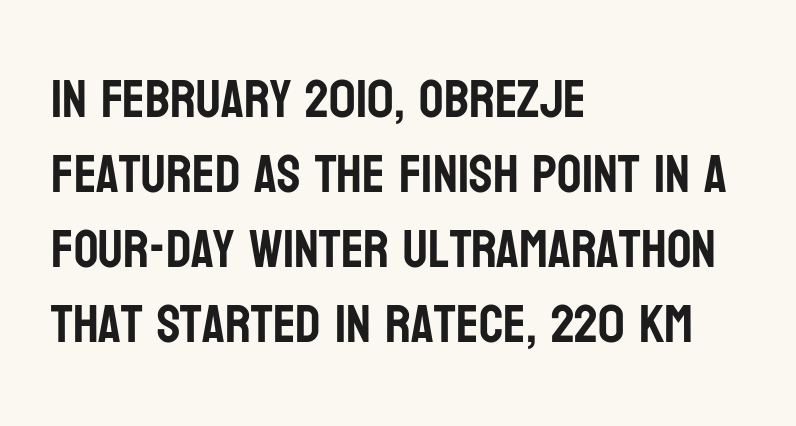
{"serif": "no", "italic": "no", "width": "condensed", "stroke_contrast": "low", "x_height": "large", "monospaced": "no", "underline": "no", "align": "left", "line_spacing": "normal", "line_spacing_ratio": 1.39, "letter_spacing": "normal", "letter_spacing_em": 0.0, "glyph_px": 54}
